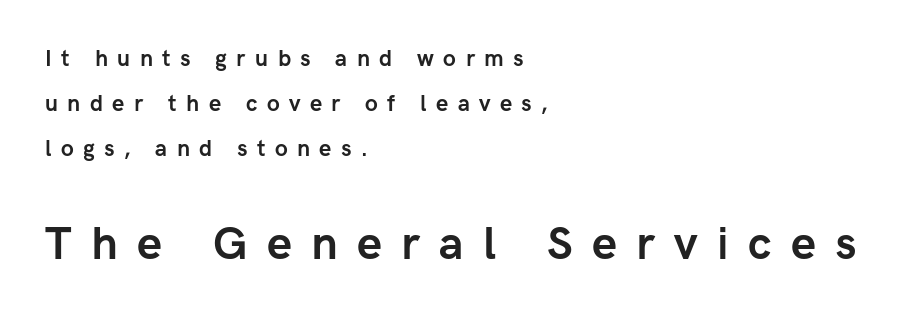
{"serif": "no", "italic": "no", "bold": "yes", "weight": "semibold", "width": "normal", "stroke_contrast": "low", "x_height": "medium", "monospaced": "no", "underline": "no", "align": "left", "line_spacing": "loose", "line_spacing_ratio": 2.04, "letter_spacing": "wide", "letter_spacing_em": 0.43, "larger_block": "second", "size_ratio": 2.05, "glyph_px": 45}
